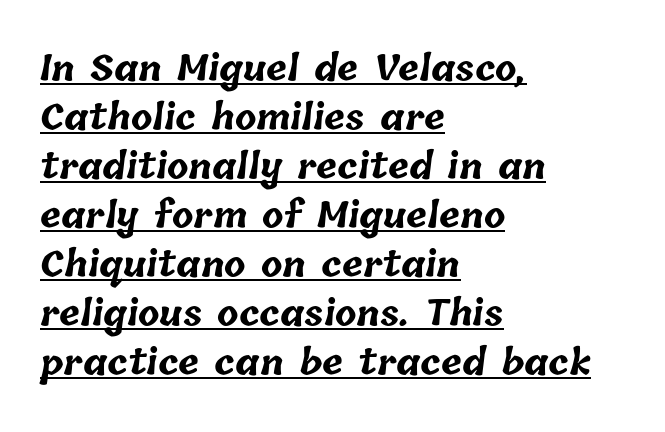
{"bold": "yes", "weight": "bold", "width": "normal", "stroke_contrast": "low", "x_height": "medium", "monospaced": "no", "underline": "yes", "align": "left", "line_spacing": "normal", "line_spacing_ratio": 1.4, "letter_spacing": "normal", "letter_spacing_em": 0.0, "glyph_px": 35}
